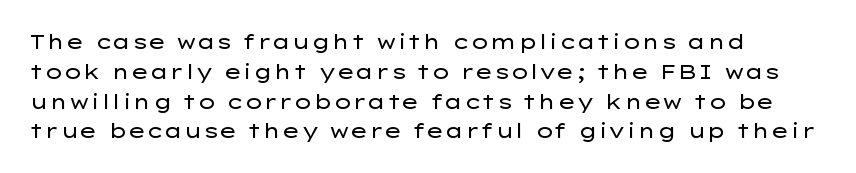
{"italic": "no", "bold": "no", "underline": "no", "align": "left", "line_spacing": "normal", "line_spacing_ratio": 1.49, "letter_spacing": "normal", "letter_spacing_em": 0.0, "glyph_px": 20}
